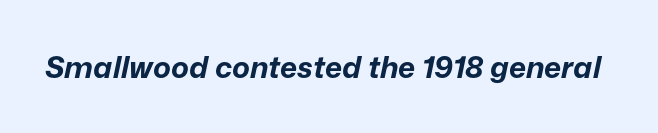
Q: Is the text bold? A: Yes.
Q: Is the text italic (slanted)? A: Yes, it leans right by about 12 degrees.
Q: Is the text underlined? A: No.
Q: Is the spacing between letters normal or unusually wide? A: Normal.
Q: Width (condensed, normal, or wide)? A: Normal.
Q: Stroke contrast? A: Low.
Q: x-height? A: Medium.
Q: Monospaced? A: No.
